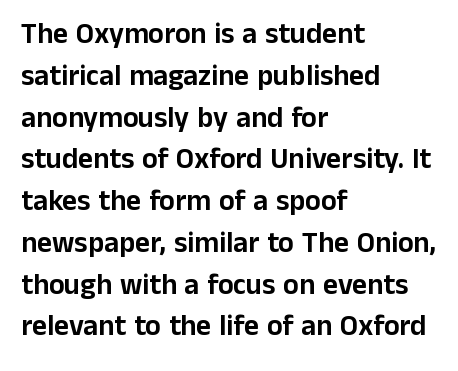
{"serif": "no", "italic": "no", "width": "normal", "stroke_contrast": "low", "x_height": "medium", "monospaced": "no", "underline": "no", "align": "left", "line_spacing": "normal", "line_spacing_ratio": 1.44, "letter_spacing": "normal", "letter_spacing_em": 0.0, "glyph_px": 29}
